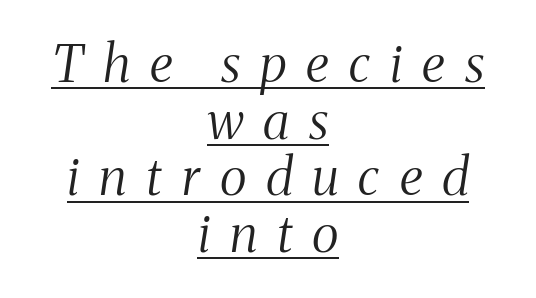
{"serif": "yes", "italic": "yes", "lean": "right", "slant_degrees": 8, "bold": "no", "weight": "light", "width": "condensed", "stroke_contrast": "medium", "x_height": "medium", "monospaced": "no", "underline": "yes", "align": "center", "line_spacing": "tight", "line_spacing_ratio": 1.09, "letter_spacing": "wide", "letter_spacing_em": 0.38, "glyph_px": 52}
